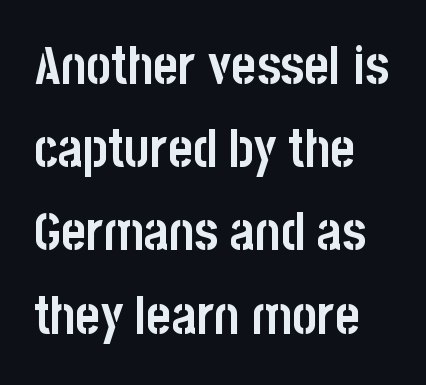
The zone under the glyphs is completely vacant. Font category for this specimen: sans-serif. These lines are rendered in a variable-pitch font. Visually the block forms a straight wall on the left and a jagged coastline on the right.
